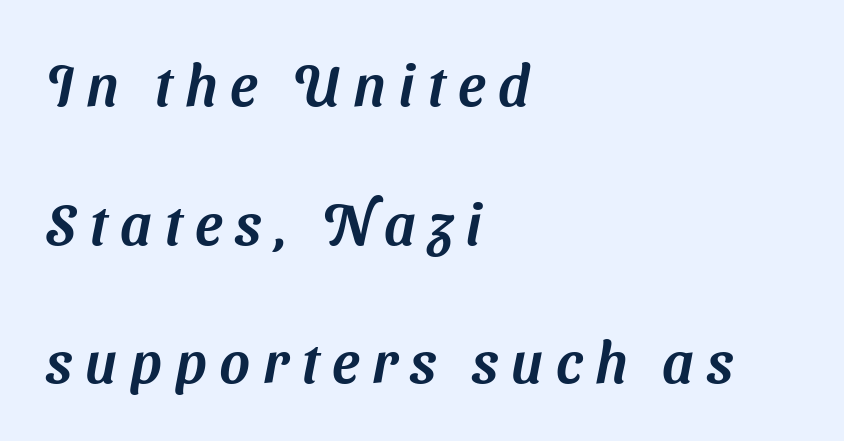
Think of a printed novel: that variable character pitch is what you see here. Short note: letters widely spaced. Are there feet on the stems? There aren't — it's a sans. Every row of glyphs begins at an identical x-position on the left. The foot of each line stays bare and open. Vertically, the passage feels expansive, rows floating well apart.
